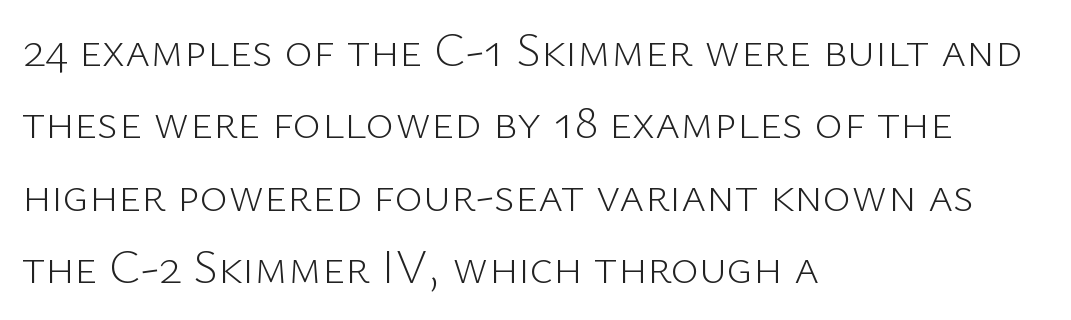
Q: Is the text bold? A: No.
Q: Is the text italic (slanted)? A: No, it is upright.
Q: Is the typeface a serif or a sans-serif typeface? A: Sans-serif.
Q: Is the text underlined? A: No.
Q: How is the paragraph aligned? A: Left-aligned.
Q: Is the spacing between letters normal or unusually wide? A: Normal.
Q: Is the spacing between lines tight, normal or loose? A: Normal.
Q: Width (condensed, normal, or wide)? A: Normal.
Q: Stroke contrast? A: Low.
Q: x-height? A: Medium.
Q: Monospaced? A: No.
